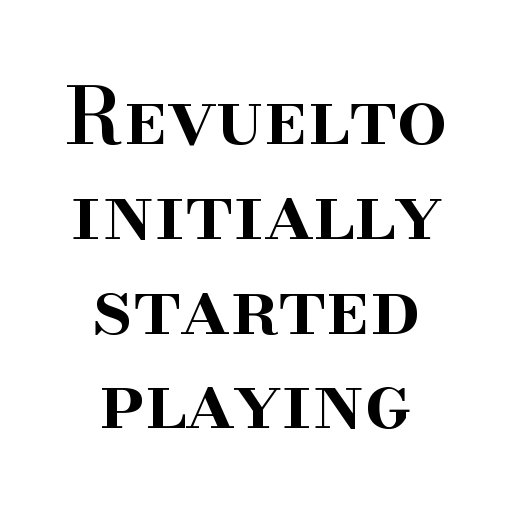
The rendering keeps characters at their native spacing. The type family on display is of the serif kind. You could not count columns in this text — the font is proportionally spaced. As a designer I'd log this as weight 600, semibold. Underlining? Definitely not there.
